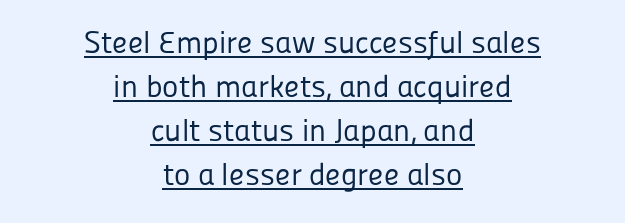
The image shows 31 px regular-weight sans-serif type, upright; set centered, normal line spacing (1.42x), normal letter spacing, underlined; low stroke contrast and a medium x-height.
